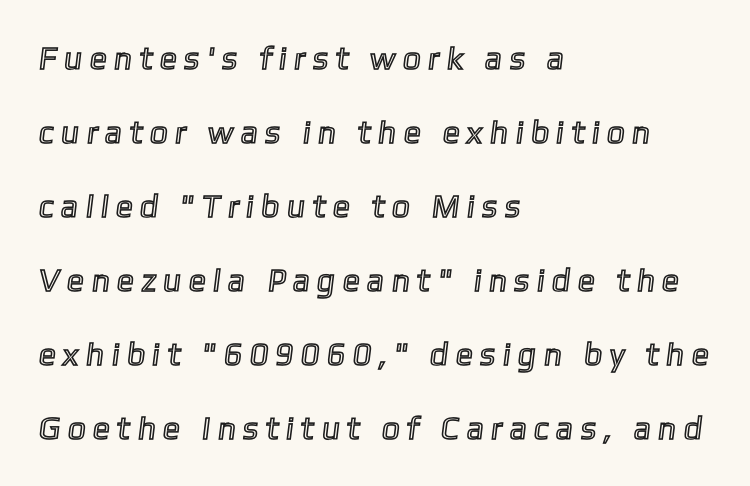
Q: Is the text underlined? A: No.
Q: How is the paragraph aligned? A: Left-aligned.
Q: Is the spacing between letters normal or unusually wide? A: Unusually wide.
Q: Is the spacing between lines tight, normal or loose? A: Loose.
Q: Width (condensed, normal, or wide)? A: Condensed.
Q: x-height? A: Medium.
Q: Monospaced? A: No.
